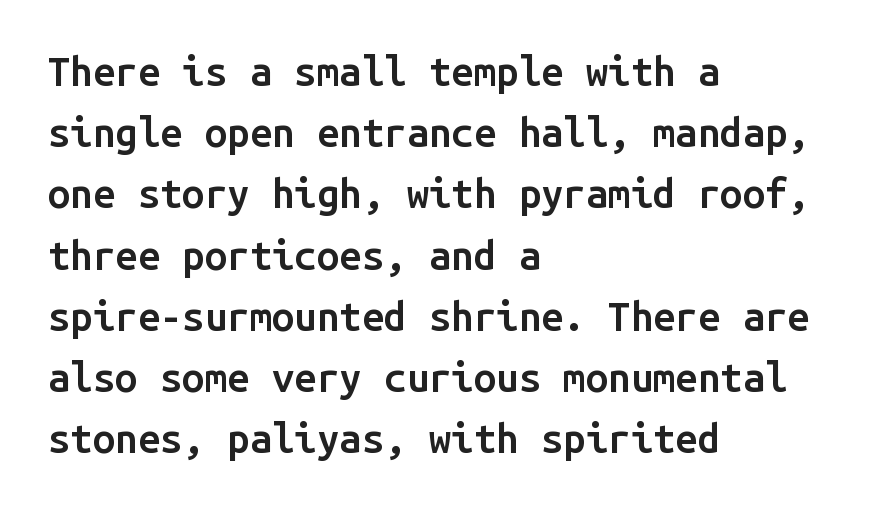
A clean baseline with only descenders dipping below it. A classic flush-left, rag-right setting is used for this passage. A sans-serif font was chosen for this passage. Here the designer chose a console-style face with uniform glyph widths.
